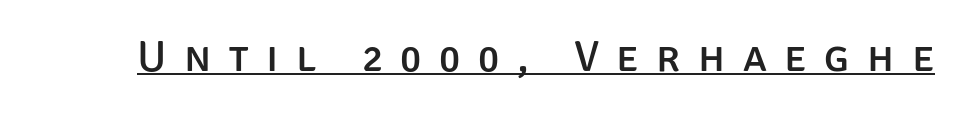
{"serif": "no", "italic": "no", "width": "normal", "stroke_contrast": "low", "x_height": "large", "monospaced": "no", "underline": "yes", "letter_spacing": "wide", "letter_spacing_em": 0.4, "glyph_px": 44}
